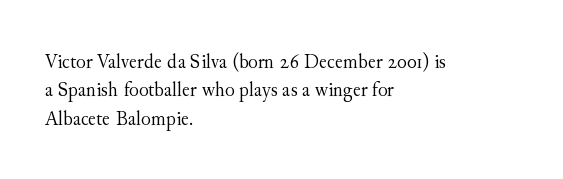
Rule under the text: the space is simply empty. Honestly, the letter spacing is just normal — you wouldn't notice it. The font's upright variant was chosen for this text. The strokes are not fattened; the text isn't bold. Layout note: lines flush left. The designer left line spacing at the default.
